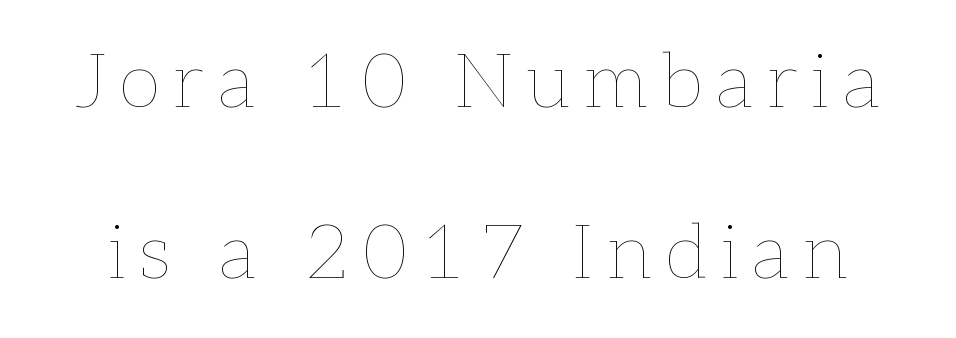
The lettering stays uniformly vertical, giving the passage a roman look. The weight would be labelled regular, book, light, or lighter still. Clear beneath every line of the passage. The leading is generous, giving the passage an open texture.
